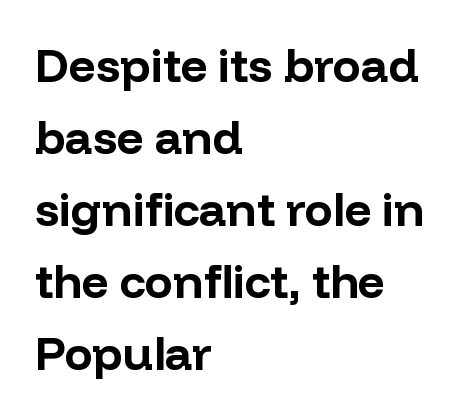
Casual observation: everything's shoved over to the left. A normal amount of white space separates one row of letters from the next. Nobody drew a line under any word here. The font's upright variant was chosen for this text. The letters advance in unequal steps, a hallmark of proportional type. Each letter's strokes conclude bluntly, with no projecting serifs.
